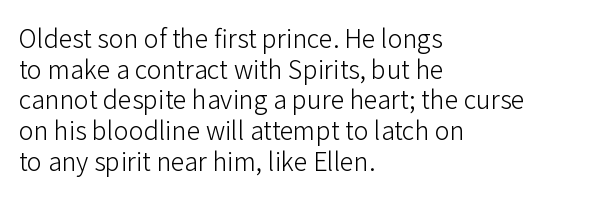
The letters look calm and open, with moderate or lighter stems. Descenders are the only things crossing below the line. Left-aligned paragraph, ragged on the right. Short note: letters normally spaced.
